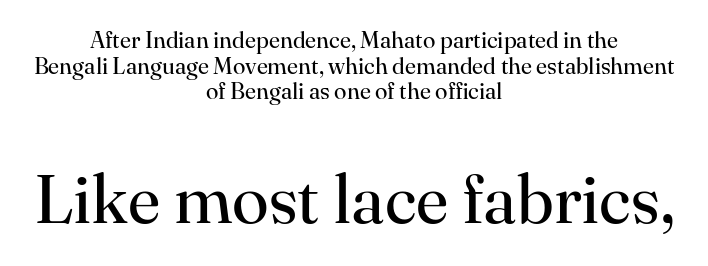
{"serif": "yes", "italic": "no", "bold": "no", "weight": "regular", "width": "normal", "stroke_contrast": "high", "x_height": "small", "monospaced": "no", "underline": "no", "align": "center", "line_spacing": "tight", "line_spacing_ratio": 1.11, "letter_spacing": "normal", "letter_spacing_em": 0.0, "larger_block": "second", "size_ratio": 2.96, "glyph_px": 68}
